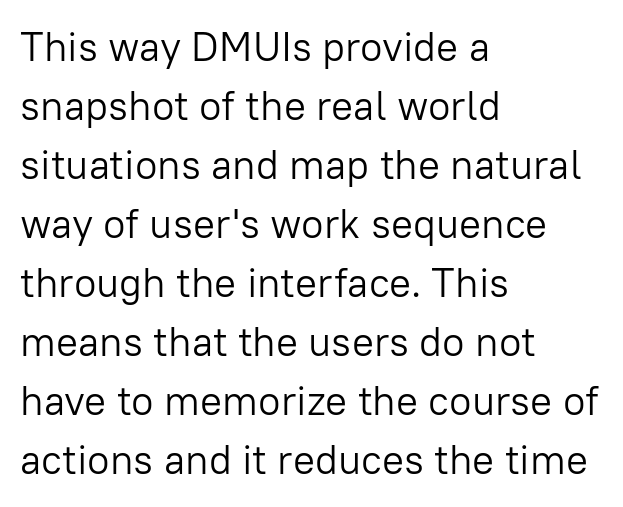
{"serif": "no", "italic": "no", "bold": "no", "weight": "light", "width": "normal", "stroke_contrast": "low", "x_height": "medium", "monospaced": "no", "underline": "no", "align": "left", "line_spacing": "normal", "line_spacing_ratio": 1.44, "letter_spacing": "normal", "letter_spacing_em": 0.0, "glyph_px": 41}
